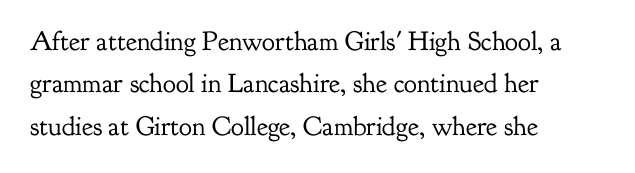
Q: Is the text bold? A: No.
Q: Is the text italic (slanted)? A: No, it is upright.
Q: Is the text underlined? A: No.
Q: How is the paragraph aligned? A: Left-aligned.
Q: Is the spacing between letters normal or unusually wide? A: Normal.
Q: Is the spacing between lines tight, normal or loose? A: Normal.
